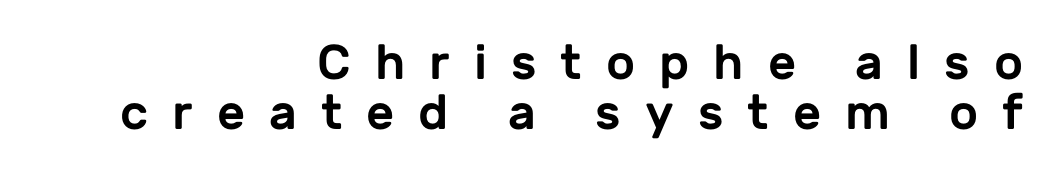
Each letter keeps its own natural width here, so spacing adapts to shape. Words appear elongated and porous because spacing is wide. Nothing sits at the stroke ends, so this counts as sans-serif. A bare baseline throughout the passage. Visually the block forms a straight wall on the right and a jagged coastline on the left.
